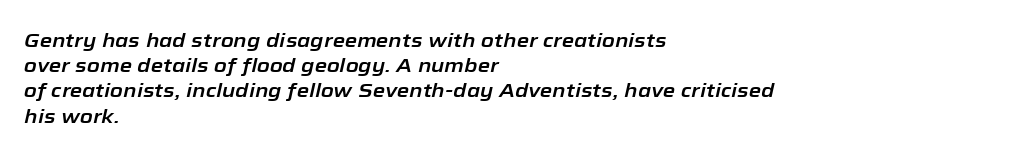
Q: Is the text italic (slanted)? A: Yes, it leans right by about 12 degrees.
Q: Is the text underlined? A: No.
Q: How is the paragraph aligned? A: Left-aligned.
Q: Is the spacing between letters normal or unusually wide? A: Normal.
Q: Is the spacing between lines tight, normal or loose? A: Normal.
